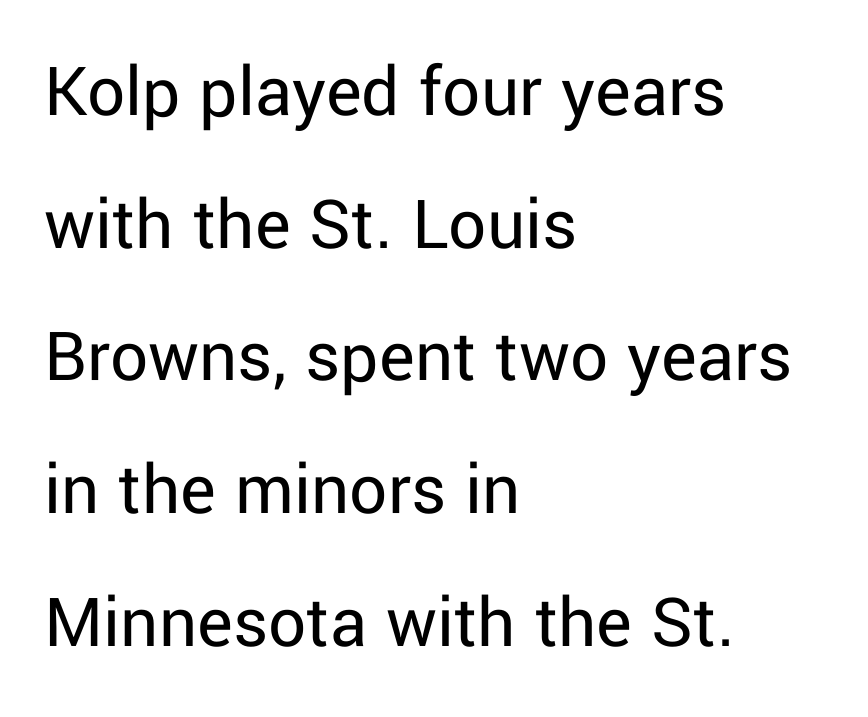
The font family rendered here belongs to the sans-serif group. The strokes are not fattened; the text isn't bold. The foot of each line stays bare and open. All the whitespace from short lines collects on the right.
